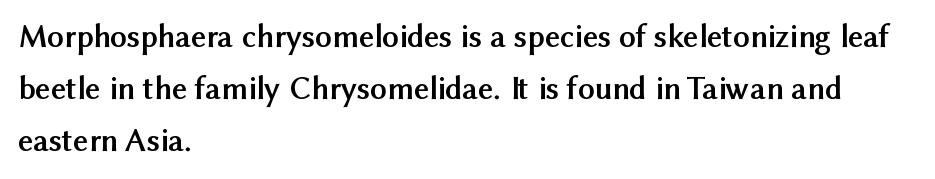
Q: Is the text bold? A: Yes.
Q: Is the text italic (slanted)? A: No, it is upright.
Q: Is the typeface a serif or a sans-serif typeface? A: Sans-serif.
Q: Is the text underlined? A: No.
Q: How is the paragraph aligned? A: Left-aligned.
Q: Is the spacing between letters normal or unusually wide? A: Normal.
Q: Is the spacing between lines tight, normal or loose? A: Normal.
Q: Width (condensed, normal, or wide)? A: Normal.
Q: Stroke contrast? A: Medium.
Q: x-height? A: Medium.
Q: Monospaced? A: No.
